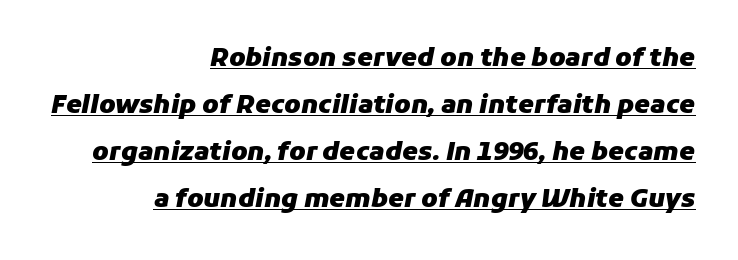
Q: Is the text bold? A: Yes.
Q: Is the text italic (slanted)? A: Yes, it leans right by about 11 degrees.
Q: Is the text underlined? A: Yes.
Q: How is the paragraph aligned? A: Right-aligned.
Q: Is the spacing between letters normal or unusually wide? A: Normal.
